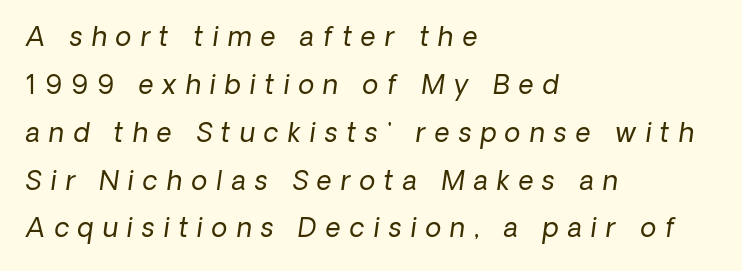
The image shows 26 px text type; set left-aligned, line spacing 1.84x, unusually wide letter spacing (+0.35 em), not underlined.
